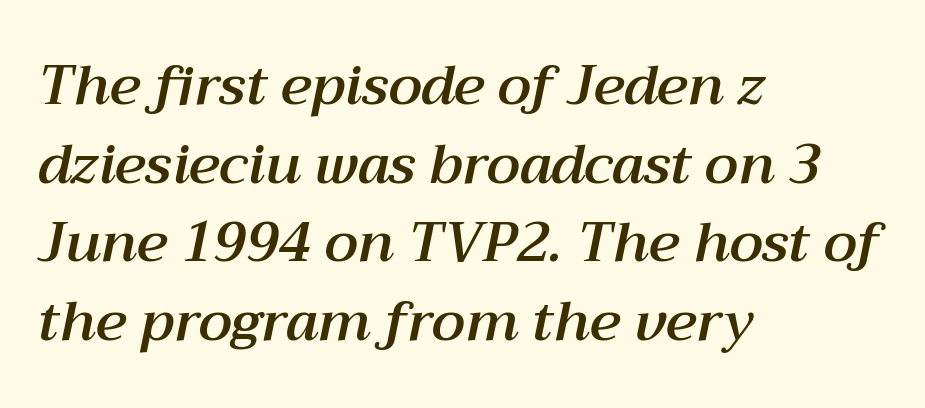
Q: Is the text italic (slanted)? A: Yes, it leans right by about 12 degrees.
Q: Is the text underlined? A: No.
Q: How is the paragraph aligned? A: Left-aligned.
Q: Is the spacing between letters normal or unusually wide? A: Normal.
Q: Is the spacing between lines tight, normal or loose? A: Normal.
Q: Width (condensed, normal, or wide)? A: Normal.
Q: Stroke contrast? A: Medium.
Q: x-height? A: Medium.
Q: Monospaced? A: No.
